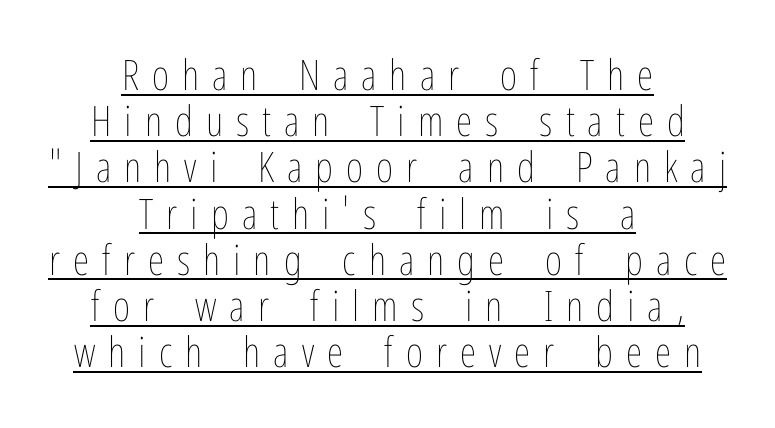
{"italic": "no", "bold": "no", "weight": "thin", "width": "condensed", "stroke_contrast": "low", "x_height": "medium", "monospaced": "no", "underline": "yes", "align": "center", "line_spacing": "tight", "line_spacing_ratio": 1.1, "letter_spacing": "wide", "letter_spacing_em": 0.31, "glyph_px": 42}
